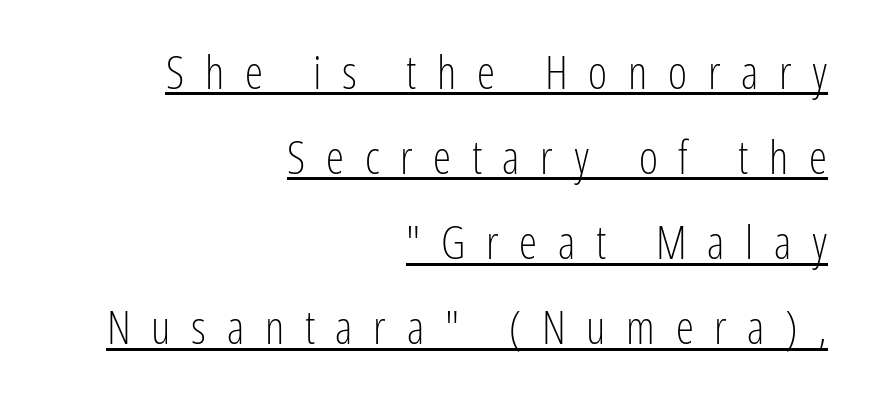
The image shows 46 px light, condensed sans-serif type, upright; set right-aligned, line spacing 1.85x, unusually wide letter spacing (+0.45 em), underlined; low stroke contrast and a medium x-height.
